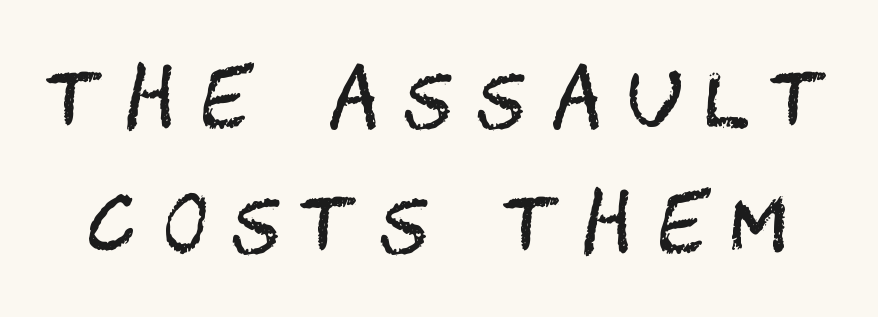
Nope, not italic — everything's standing straight. How are the letters spaced? Widely, with obvious added tracking. The typeface chosen for these lines omits serifs. Vertical stems look standard width or narrower in stroke. The baseline area is clear. Leading matches the norm, producing a regular column.
